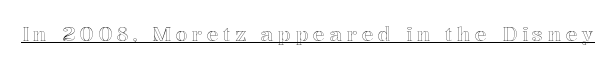
Q: Is the text italic (slanted)? A: No, it is upright.
Q: Is the text underlined? A: Yes.
Q: Is the spacing between letters normal or unusually wide? A: Unusually wide.
